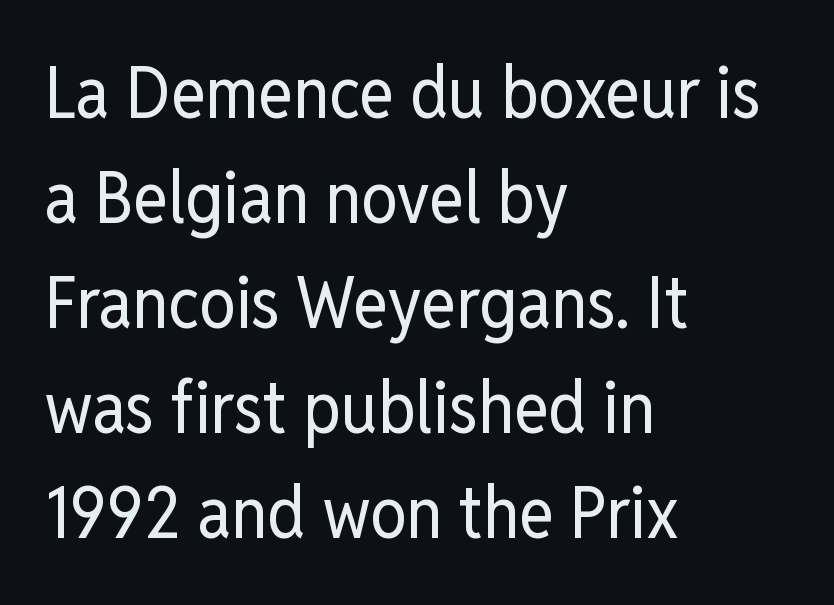
Q: Is the text bold? A: No.
Q: Is the text italic (slanted)? A: No, it is upright.
Q: Is the typeface a serif or a sans-serif typeface? A: Sans-serif.
Q: Is the text underlined? A: No.
Q: How is the paragraph aligned? A: Left-aligned.
Q: Is the spacing between letters normal or unusually wide? A: Normal.
Q: Is the spacing between lines tight, normal or loose? A: Normal.
Q: Width (condensed, normal, or wide)? A: Condensed.
Q: Stroke contrast? A: Low.
Q: x-height? A: Medium.
Q: Monospaced? A: No.
